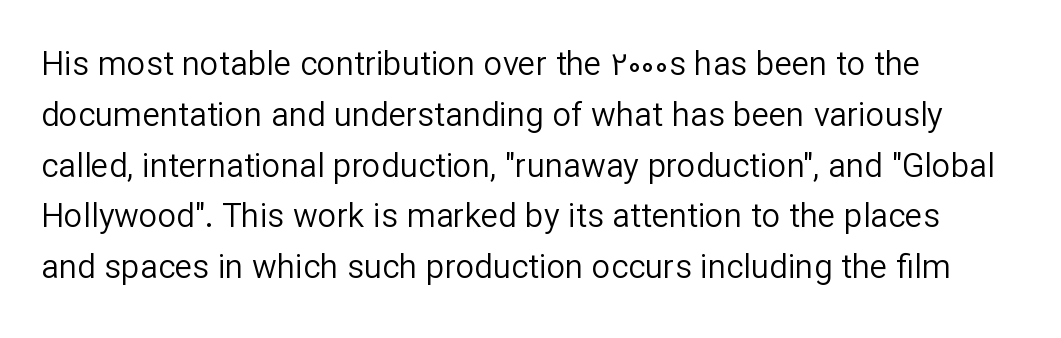
Decoration check: the copy has no underline. Inter-character spacing is left at the font's built-in metrics. A light-to-regular cut is what we see here. Letterform terminals end flat and unadorned throughout the passage. The rendering uses a moderate line-height, typical for paragraphs.
